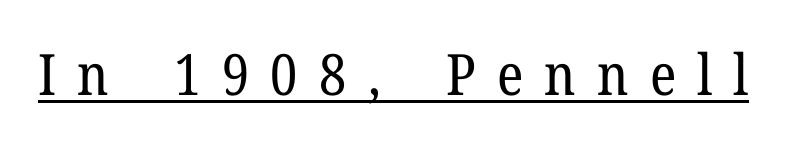
Unbolded letterforms with no extra heft. A typesetter would label this face a serif. These lines were composed using upright roman letters. Honestly, the underline is the first thing you notice here.
